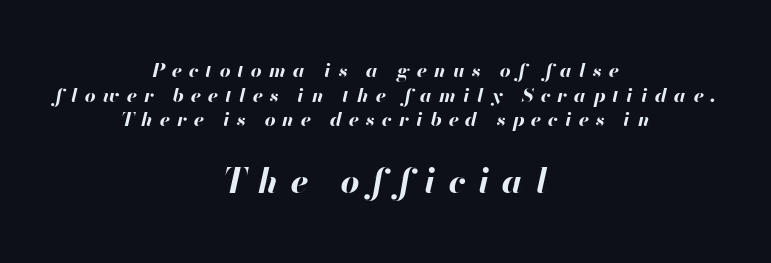
Q: Is the text bold? A: Yes.
Q: Is the text italic (slanted)? A: Yes, it leans right by about 13 degrees.
Q: Is the text underlined? A: No.
Q: How is the paragraph aligned? A: Centered.
Q: Is the spacing between letters normal or unusually wide? A: Unusually wide.
Q: Is the spacing between lines tight, normal or loose? A: Normal.
Q: Which block of text is set in a larger size, the first (top) or the second (bottom)? A: The second (bottom) one.
Q: Width (condensed, normal, or wide)? A: Normal.
Q: Stroke contrast? A: High.
Q: x-height? A: Small.
Q: Monospaced? A: No.
